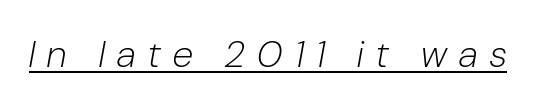
Q: Is the text bold? A: No.
Q: Is the text italic (slanted)? A: Yes, it leans right by about 10 degrees.
Q: Is the text underlined? A: Yes.
Q: Is the spacing between letters normal or unusually wide? A: Unusually wide.
Q: Width (condensed, normal, or wide)? A: Condensed.
Q: Stroke contrast? A: Low.
Q: x-height? A: Medium.
Q: Monospaced? A: No.
